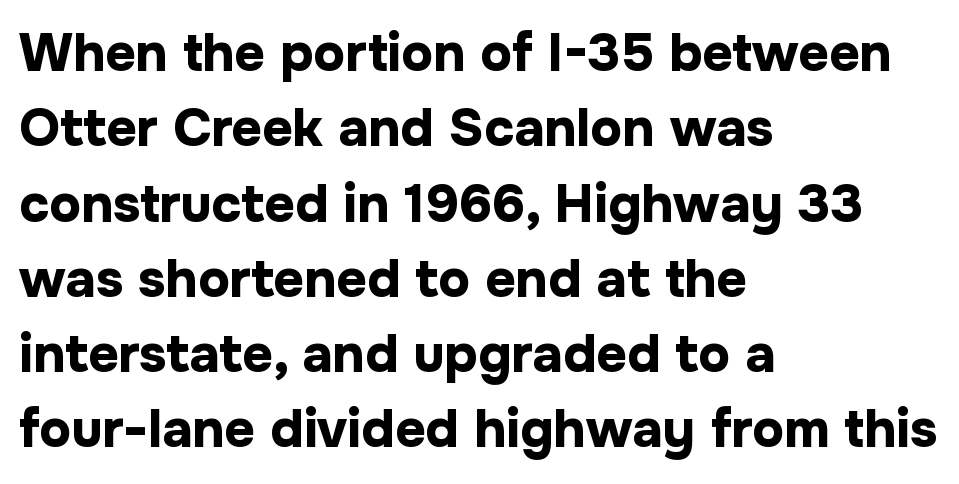
The image shows 53 px bold sans-serif type, upright; set left-aligned, normal line spacing (1.42x), normal letter spacing, not underlined; low stroke contrast and a medium x-height.
